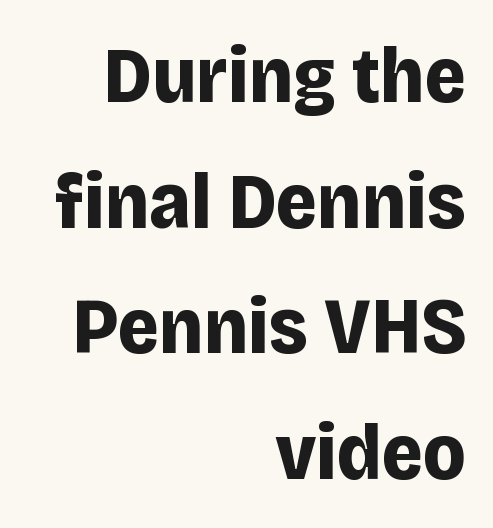
The line texture is even and compact thanks to regular tracking. The letters advance in unequal steps, a hallmark of proportional type. The paragraph has a hard right edge and a soft left edge. Look at the bottom of the vertical strokes: they stop flat, with no serifs. What's the leading like? Ordinary, nothing unusual. Lines of text with bare space underneath.
